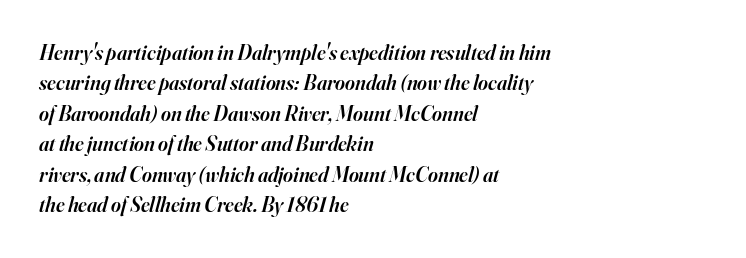
Check under the words: just untouched page. Compared with typical paragraphs, the rows here are spaced about the same. Heft: intermediate — a semibold. Horizontally, the lines are justified to the leading edge only. Italic? Definitely — the glyphs are oblique.
